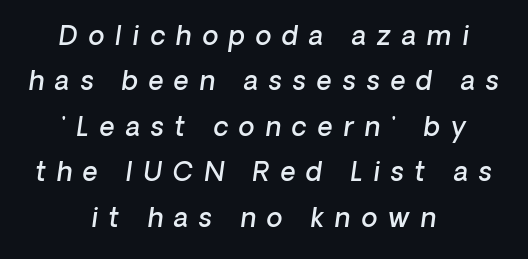
Q: Is the text bold? A: Semi-bold.
Q: Is the text italic (slanted)? A: Yes, it leans right by about 8 degrees.
Q: Is the text underlined? A: No.
Q: How is the paragraph aligned? A: Centered.
Q: Is the spacing between letters normal or unusually wide? A: Unusually wide.
